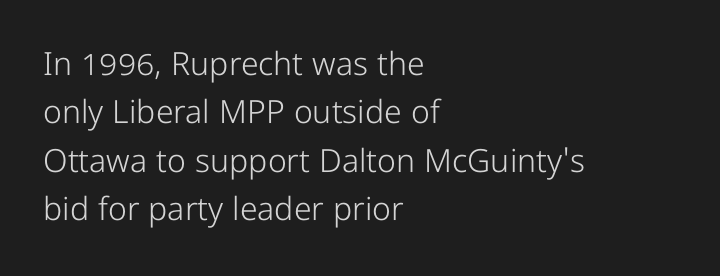
Q: Is the text bold? A: No.
Q: Is the text italic (slanted)? A: No, it is upright.
Q: Is the typeface a serif or a sans-serif typeface? A: Sans-serif.
Q: Is the text underlined? A: No.
Q: How is the paragraph aligned? A: Left-aligned.
Q: Is the spacing between letters normal or unusually wide? A: Normal.
Q: Is the spacing between lines tight, normal or loose? A: Normal.
Q: Width (condensed, normal, or wide)? A: Condensed.
Q: Stroke contrast? A: Low.
Q: x-height? A: Medium.
Q: Monospaced? A: No.
